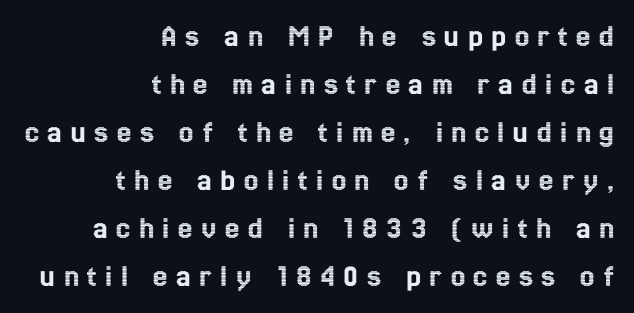
The image shows 32 px condensed type, upright; set right-aligned, normal line spacing (1.5x), unusually wide letter spacing (+0.27 em), not underlined; a medium x-height.
